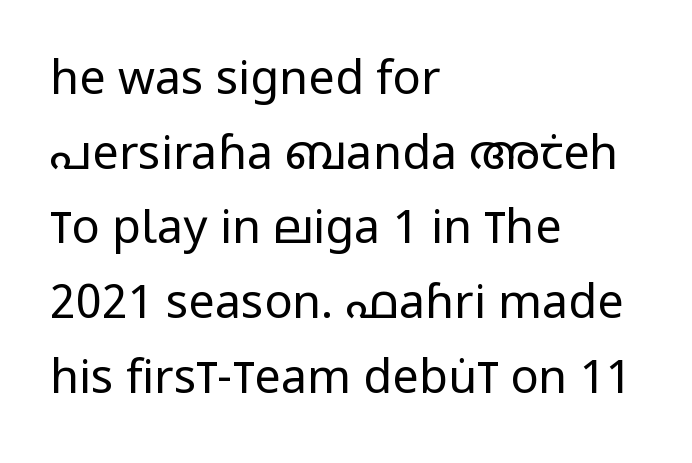
The image shows 47 px regular-weight, condensed sans-serif type, upright; set left-aligned, normal line spacing (1.59x), normal letter spacing, not underlined; low stroke contrast and a large x-height.
